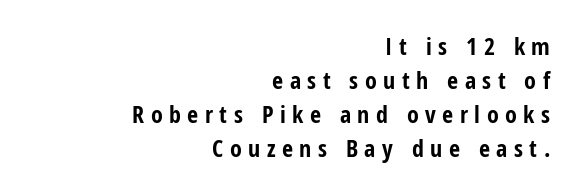
Quick note: interline space is typical. The typography opts for an upright posture over an oblique one. Set as a true bold cut, around the 700 mark. Honestly, the letter spacing is so wide it's the main thing you notice. These lines stack with their right ends in a neat column.
